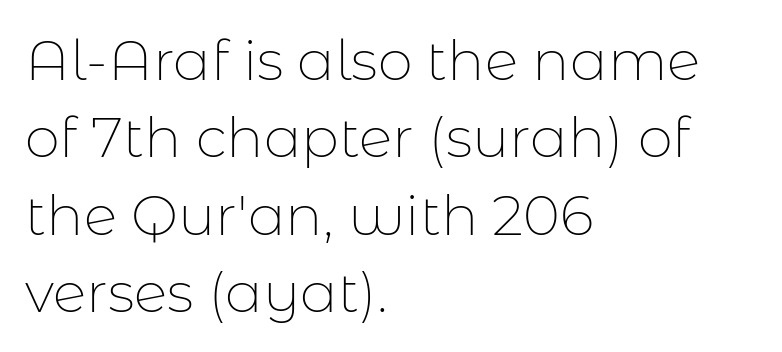
Q: Is the text bold? A: No.
Q: Is the text italic (slanted)? A: No, it is upright.
Q: Is the typeface a serif or a sans-serif typeface? A: Sans-serif.
Q: Is the text underlined? A: No.
Q: How is the paragraph aligned? A: Left-aligned.
Q: Is the spacing between letters normal or unusually wide? A: Normal.
Q: Is the spacing between lines tight, normal or loose? A: Normal.
Q: Width (condensed, normal, or wide)? A: Normal.
Q: Stroke contrast? A: Low.
Q: x-height? A: Medium.
Q: Monospaced? A: No.
